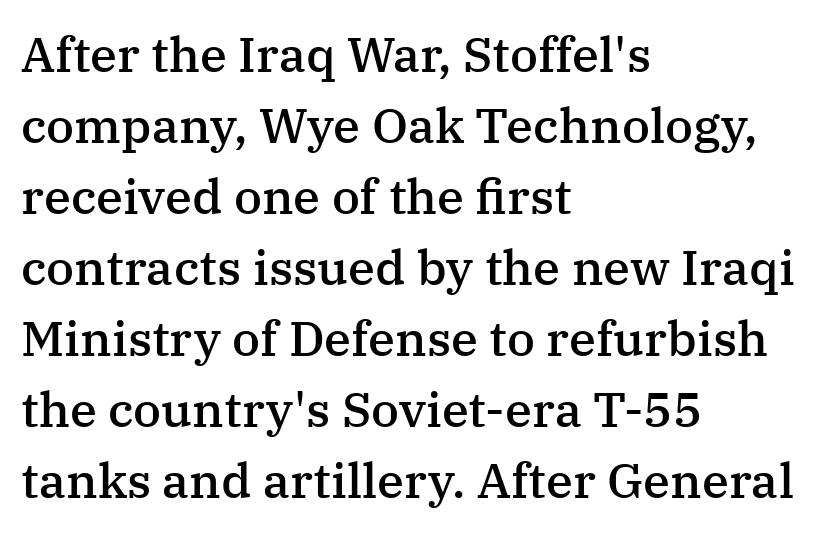
{"serif": "yes", "italic": "no", "bold": "semi", "weight": "semibold", "width": "normal", "stroke_contrast": "medium", "x_height": "medium", "monospaced": "no", "underline": "no", "align": "left", "line_spacing": "normal", "line_spacing_ratio": 1.45, "letter_spacing": "normal", "letter_spacing_em": 0.0, "glyph_px": 49}
